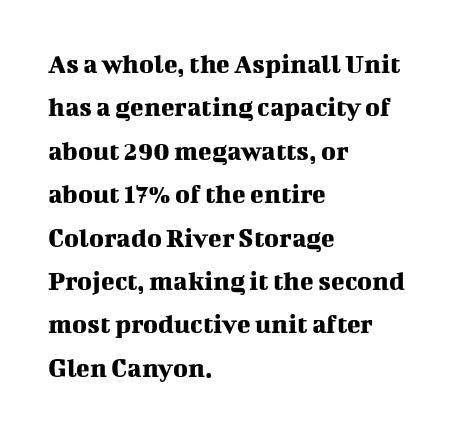
Q: Is the text italic (slanted)? A: No, it is upright.
Q: Is the typeface a serif or a sans-serif typeface? A: Serif.
Q: Is the text underlined? A: No.
Q: How is the paragraph aligned? A: Left-aligned.
Q: Is the spacing between letters normal or unusually wide? A: Normal.
Q: Is the spacing between lines tight, normal or loose? A: Normal.
Q: Width (condensed, normal, or wide)? A: Normal.
Q: Stroke contrast? A: Medium.
Q: x-height? A: Medium.
Q: Monospaced? A: No.
